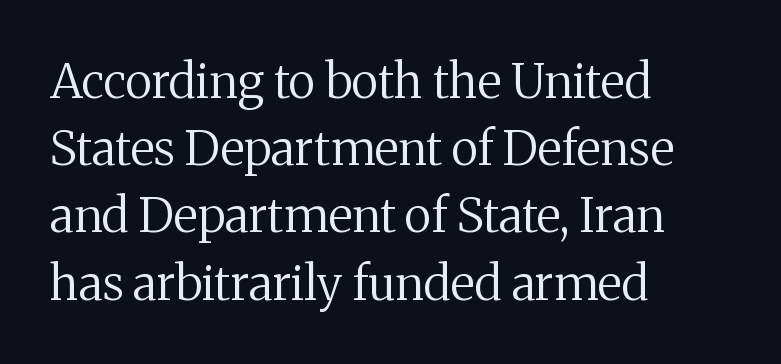
The horizontal fit of the characters is conventional and even. Visually the block forms a straight wall on the left and a jagged coastline on the right. A light-to-regular cut is what we see here. The baseline area is clear. Looks like regular typesetting: each glyph gets only the width it needs. The designer went with a serif here, giving each stem small feet.
